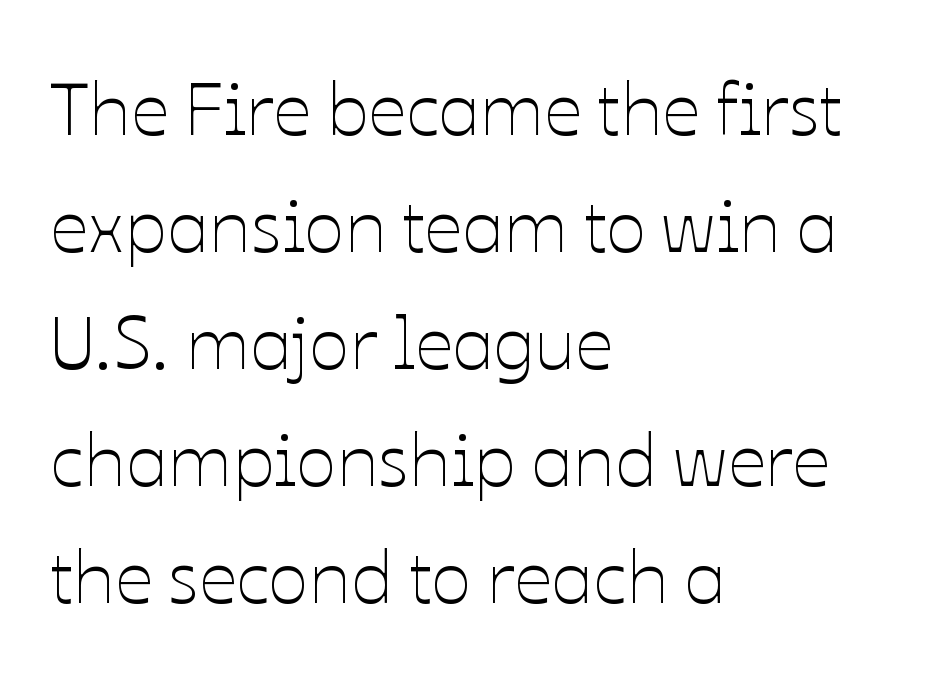
The font's upright variant was chosen for this text. Counters stay open thanks to moderate or lighter strokes. This block has exactly the height ordinary leading produces. Descenders hang freely into open space. Line starts are locked; line ends wander. The passage shown is typed in a proportional face where columns would drift.
